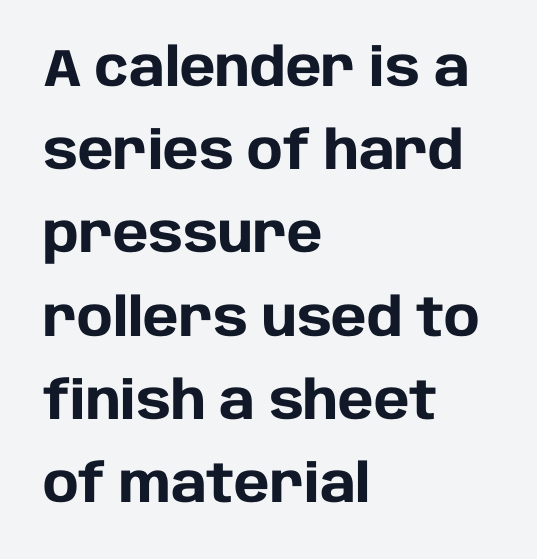
The image shows 53 px heavy sans-serif type, upright; set left-aligned, normal line spacing (1.57x), normal letter spacing, not underlined; low stroke contrast and a large x-height.
